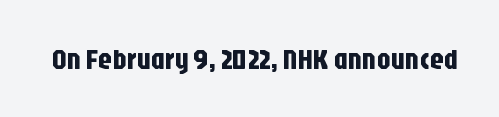
{"serif": "no", "italic": "no", "width": "condensed", "stroke_contrast": "low", "x_height": "large", "monospaced": "no", "underline": "no", "letter_spacing": "normal", "letter_spacing_em": 0.0, "glyph_px": 28}
